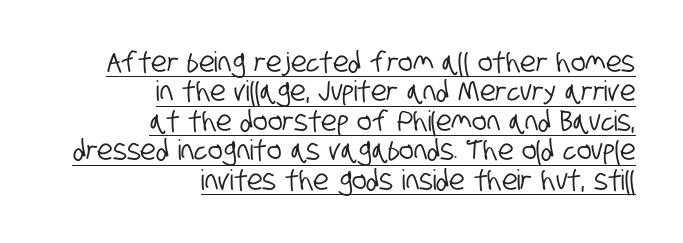
The image shows 28 px condensed sans-serif type; set right-aligned, tight line spacing (1.05x), normal letter spacing, underlined; low stroke contrast and a large x-height.
